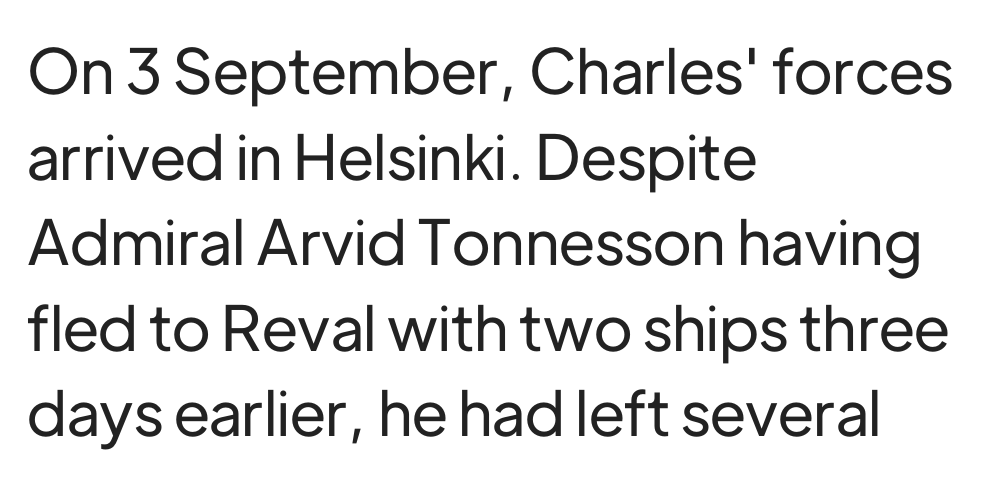
Q: Is the text italic (slanted)? A: No, it is upright.
Q: Is the typeface a serif or a sans-serif typeface? A: Sans-serif.
Q: Is the text underlined? A: No.
Q: How is the paragraph aligned? A: Left-aligned.
Q: Is the spacing between letters normal or unusually wide? A: Normal.
Q: Is the spacing between lines tight, normal or loose? A: Normal.
Q: Width (condensed, normal, or wide)? A: Normal.
Q: Stroke contrast? A: Low.
Q: x-height? A: Medium.
Q: Monospaced? A: No.
